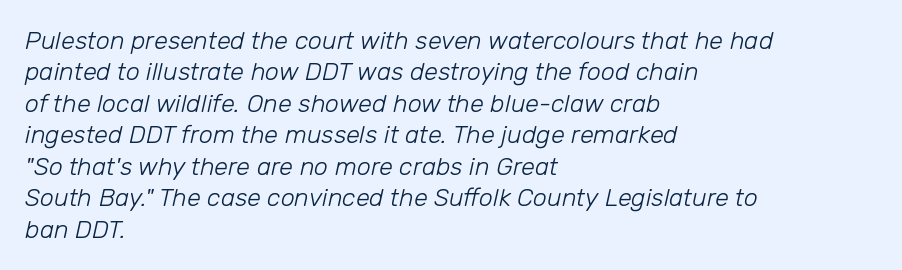
Q: Is the text bold? A: No.
Q: Is the text italic (slanted)? A: Yes, it leans right by about 12 degrees.
Q: Is the text underlined? A: No.
Q: How is the paragraph aligned? A: Left-aligned.
Q: Is the spacing between letters normal or unusually wide? A: Normal.
Q: Is the spacing between lines tight, normal or loose? A: Normal.
